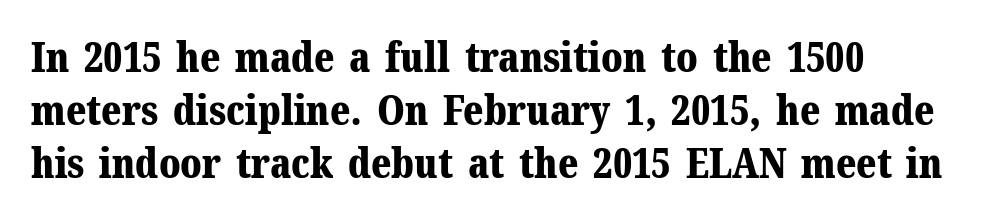
{"serif": "yes", "italic": "no", "bold": "yes", "weight": "bold", "width": "normal", "stroke_contrast": "medium", "x_height": "medium", "monospaced": "no", "underline": "no", "align": "left", "line_spacing": "normal", "line_spacing_ratio": 1.29, "letter_spacing": "normal", "letter_spacing_em": 0.0, "glyph_px": 41}
